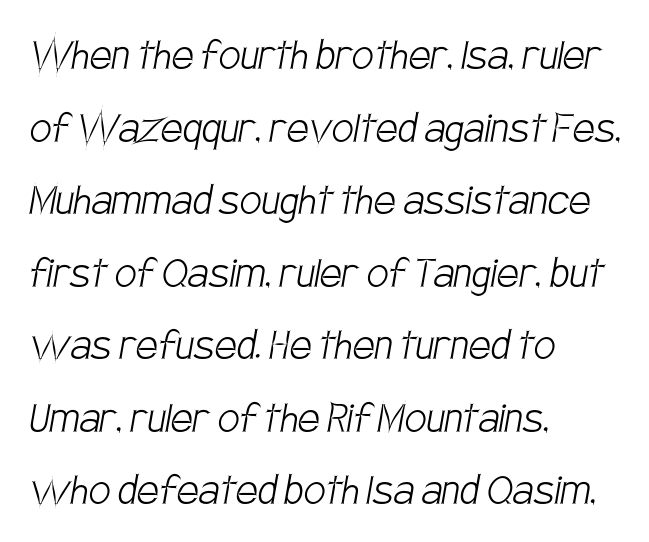
{"serif": "no", "bold": "no", "weight": "light", "width": "condensed", "stroke_contrast": "low", "x_height": "large", "monospaced": "no", "underline": "no", "align": "left", "line_spacing": "normal", "line_spacing_ratio": 1.48, "letter_spacing": "normal", "letter_spacing_em": 0.0, "glyph_px": 49}
